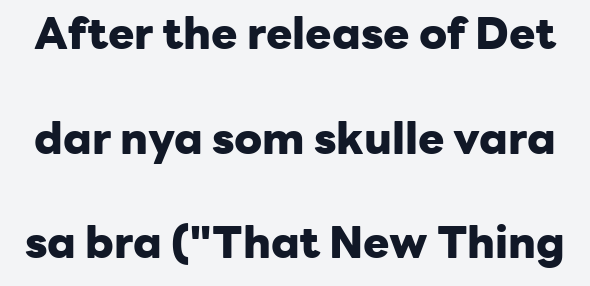
Tall strokes in this sample are plumb rather than angled. Spacing verdict: proportional, widths tailored to each character. Is the letter spacing exaggerated? No — it looks like the ordinary default. Look at the bottom of the vertical strokes: they stop flat, with no serifs.
